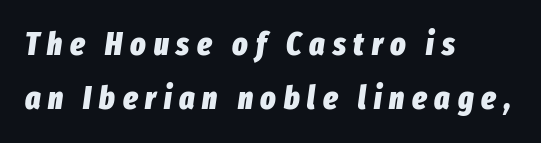
Q: Is the text bold? A: Yes.
Q: Is the text italic (slanted)? A: Yes, it leans right by about 8 degrees.
Q: Is the text underlined? A: No.
Q: How is the paragraph aligned? A: Left-aligned.
Q: Is the spacing between letters normal or unusually wide? A: Unusually wide.
Q: Is the spacing between lines tight, normal or loose? A: Normal.
Q: Width (condensed, normal, or wide)? A: Condensed.
Q: Stroke contrast? A: Low.
Q: x-height? A: Medium.
Q: Monospaced? A: No.
